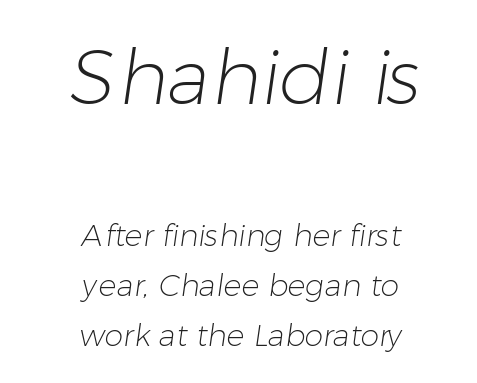
The image shows 76 px light sans-serif type; set centered, normal line spacing (1.66x), normal letter spacing, not underlined; the first (top) block is 2.53x larger; low stroke contrast and a medium x-height.
